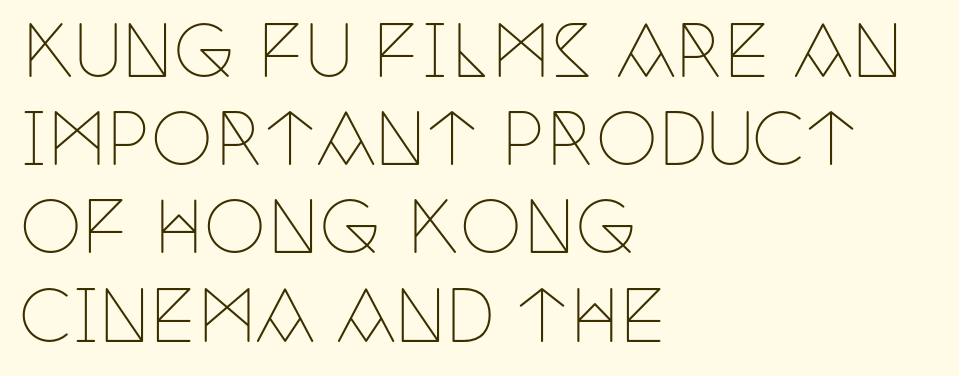
Q: Is the text bold? A: No.
Q: Is the text italic (slanted)? A: No, it is upright.
Q: Is the typeface a serif or a sans-serif typeface? A: Serif.
Q: Is the text underlined? A: No.
Q: How is the paragraph aligned? A: Left-aligned.
Q: Is the spacing between letters normal or unusually wide? A: Normal.
Q: Is the spacing between lines tight, normal or loose? A: Normal.
Q: Width (condensed, normal, or wide)? A: Condensed.
Q: Stroke contrast? A: Low.
Q: x-height? A: Large.
Q: Monospaced? A: No.
